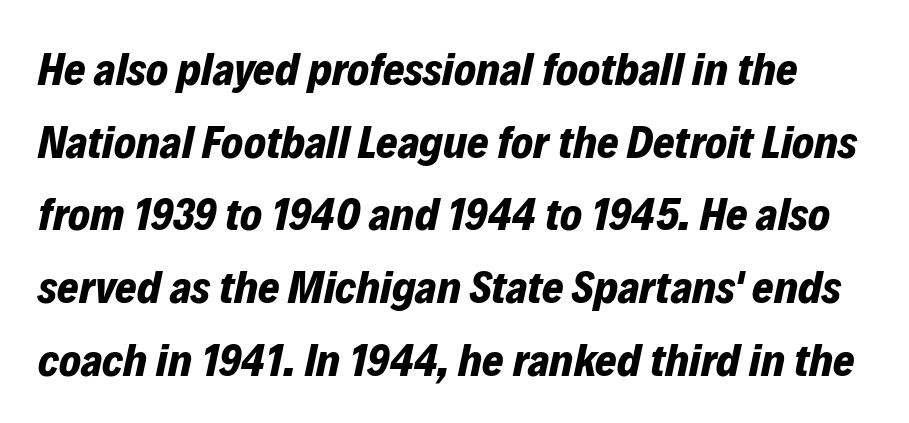
The space beneath each line is pristine and unruled. Look at the tracking — it's just the regular setting, nothing added. A dark, heavy texture on the line: the type is bold. The rows are spaced the way most documents space them. The typography opts for an oblique posture over an upright one.
